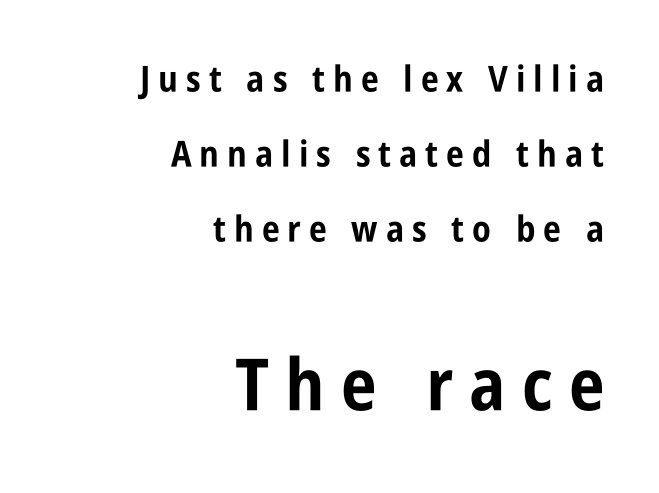
{"serif": "no", "italic": "no", "bold": "yes", "weight": "bold", "width": "condensed", "stroke_contrast": "low", "x_height": "large", "monospaced": "no", "underline": "no", "align": "right", "line_spacing": "loose", "line_spacing_ratio": 2.09, "letter_spacing": "wide", "letter_spacing_em": 0.22, "larger_block": "second", "size_ratio": 2.0, "glyph_px": 72}
